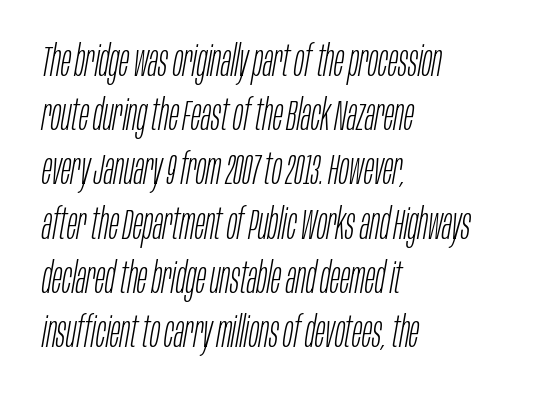
The image shows 42 px light, condensed type, italic (leaning right); set left-aligned, normal line spacing (1.29x), normal letter spacing, not underlined; low stroke contrast and a large x-height.
